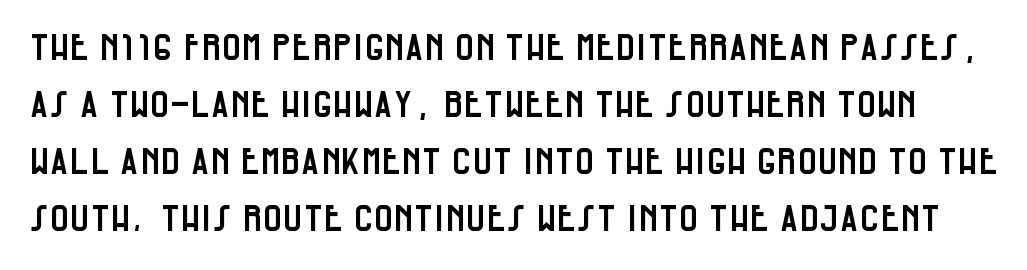
{"serif": "no", "italic": "no", "width": "condensed", "stroke_contrast": "low", "x_height": "large", "monospaced": "no", "underline": "no", "line_spacing": "normal", "line_spacing_ratio": 1.58, "letter_spacing": "normal", "letter_spacing_em": 0.0, "glyph_px": 36}
